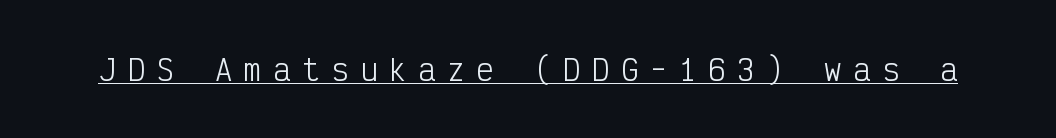
The image shows 29 px light, condensed sans-serif type, upright, monospaced; set unusually wide letter spacing (+0.4 em), underlined; low stroke contrast and a medium x-height.
